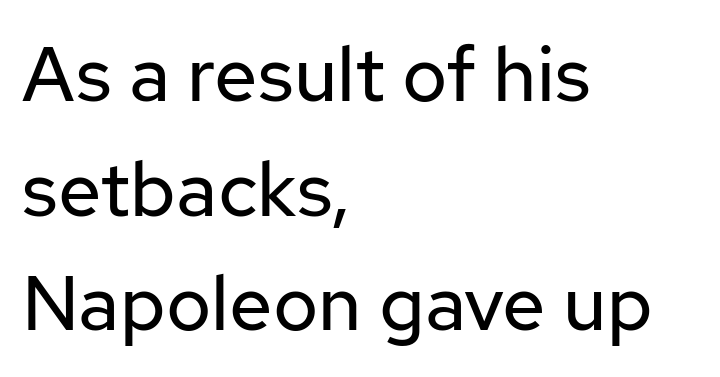
Q: Is the text bold? A: No.
Q: Is the text italic (slanted)? A: No, it is upright.
Q: Is the typeface a serif or a sans-serif typeface? A: Sans-serif.
Q: Is the text underlined? A: No.
Q: How is the paragraph aligned? A: Left-aligned.
Q: Is the spacing between letters normal or unusually wide? A: Normal.
Q: Is the spacing between lines tight, normal or loose? A: Normal.
Q: Width (condensed, normal, or wide)? A: Normal.
Q: Stroke contrast? A: Low.
Q: x-height? A: Medium.
Q: Monospaced? A: No.
